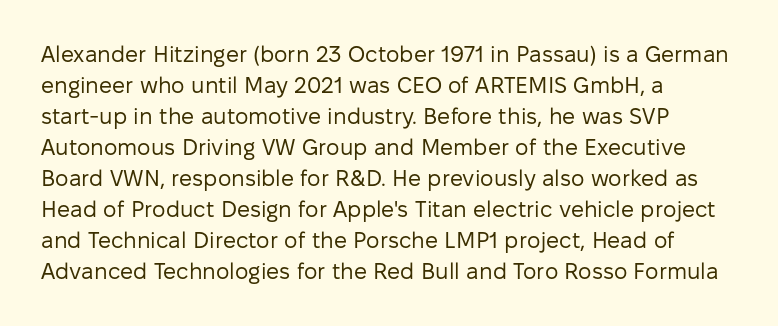
Q: Is the text bold? A: No.
Q: Is the text italic (slanted)? A: No, it is upright.
Q: Is the text underlined? A: No.
Q: How is the paragraph aligned? A: Left-aligned.
Q: Is the spacing between letters normal or unusually wide? A: Normal.
Q: Is the spacing between lines tight, normal or loose? A: Normal.
